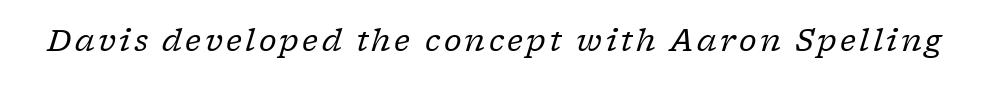
{"serif": "yes", "italic": "yes", "lean": "right", "slant_degrees": 17, "bold": "no", "weight": "regular", "width": "normal", "stroke_contrast": "low", "x_height": "medium", "monospaced": "no", "underline": "no", "glyph_px": 30}
